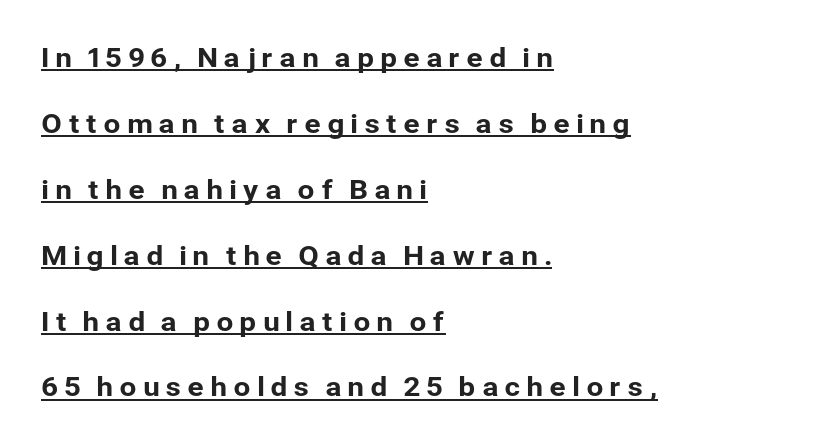
The image shows 27 px text type, upright; set left-aligned, loose line spacing (2.44x), unusually wide letter spacing (+0.2 em), underlined.
